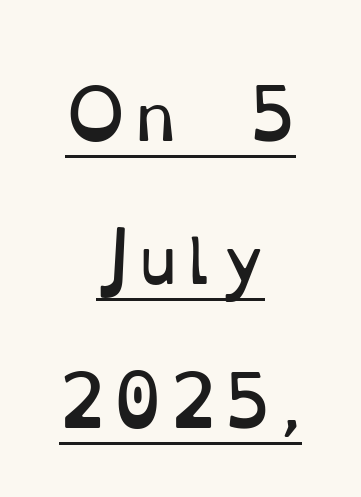
Q: Is the text bold? A: No.
Q: Is the text italic (slanted)? A: No, it is upright.
Q: Is the typeface a serif or a sans-serif typeface? A: Serif.
Q: Is the text underlined? A: Yes.
Q: How is the paragraph aligned? A: Centered.
Q: Is the spacing between lines tight, normal or loose? A: Loose.
Q: Width (condensed, normal, or wide)? A: Normal.
Q: Stroke contrast? A: Low.
Q: x-height? A: Small.
Q: Monospaced? A: No.
